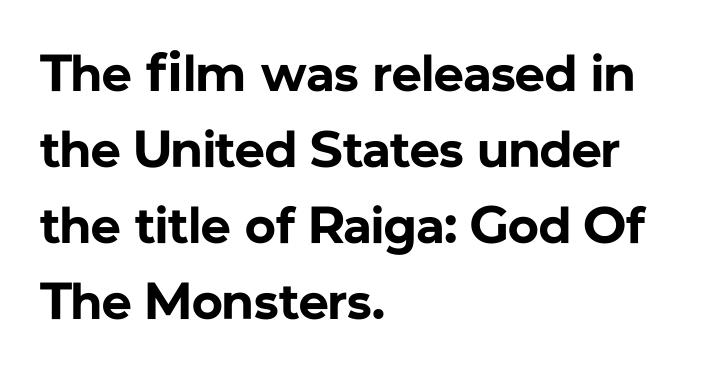
{"serif": "no", "italic": "no", "bold": "yes", "weight": "bold", "width": "normal", "stroke_contrast": "low", "x_height": "medium", "monospaced": "no", "underline": "no", "align": "left", "line_spacing": "normal", "line_spacing_ratio": 1.46, "letter_spacing": "normal", "letter_spacing_em": 0.0, "glyph_px": 52}
